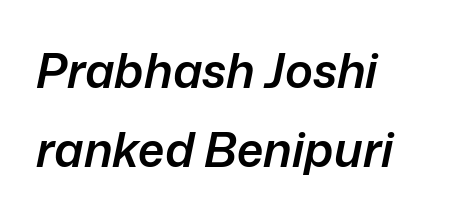
The image shows 47 px semibold type, italic (leaning right); set left-aligned, normal line spacing (1.68x), normal letter spacing, not underlined; low stroke contrast and a medium x-height.
